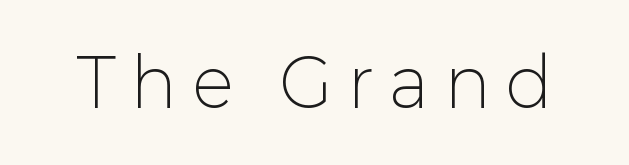
Q: Is the text bold? A: No.
Q: Is the text italic (slanted)? A: No, it is upright.
Q: Is the typeface a serif or a sans-serif typeface? A: Sans-serif.
Q: Is the text underlined? A: No.
Q: Is the spacing between letters normal or unusually wide? A: Unusually wide.
Q: Width (condensed, normal, or wide)? A: Normal.
Q: Stroke contrast? A: Low.
Q: x-height? A: Medium.
Q: Monospaced? A: No.
